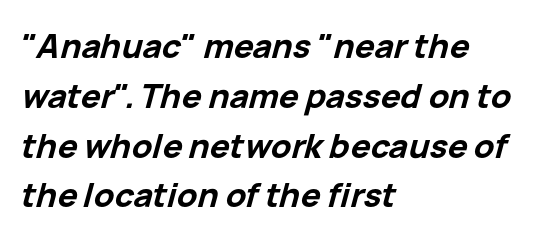
The image shows 33 px bold type, italic (leaning right); set left-aligned, normal line spacing (1.51x), normal letter spacing, not underlined; low stroke contrast and a medium x-height.
